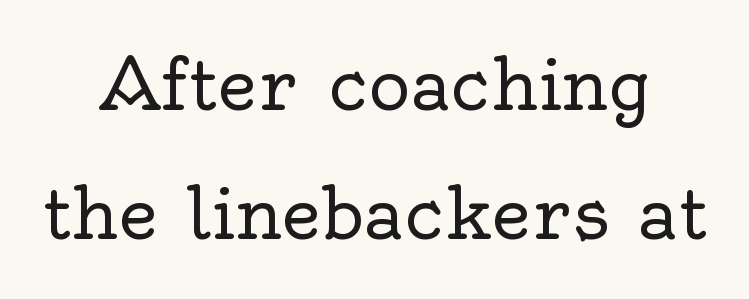
Q: Is the text bold? A: No.
Q: Is the text italic (slanted)? A: No, it is upright.
Q: Is the typeface a serif or a sans-serif typeface? A: Serif.
Q: Is the text underlined? A: No.
Q: How is the paragraph aligned? A: Centered.
Q: Is the spacing between letters normal or unusually wide? A: Normal.
Q: Width (condensed, normal, or wide)? A: Normal.
Q: x-height? A: Small.
Q: Monospaced? A: No.
